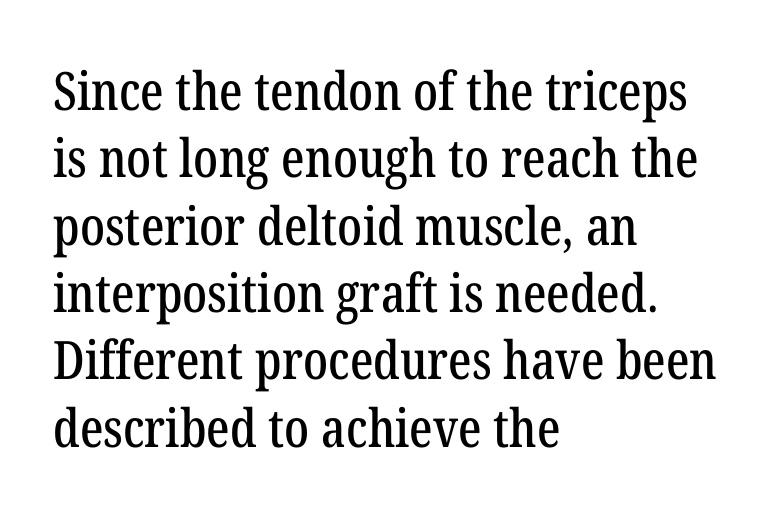
Q: Is the text italic (slanted)? A: No, it is upright.
Q: Is the typeface a serif or a sans-serif typeface? A: Serif.
Q: Is the text underlined? A: No.
Q: How is the paragraph aligned? A: Left-aligned.
Q: Is the spacing between letters normal or unusually wide? A: Normal.
Q: Is the spacing between lines tight, normal or loose? A: Normal.
Q: Width (condensed, normal, or wide)? A: Condensed.
Q: Stroke contrast? A: Low.
Q: x-height? A: Medium.
Q: Monospaced? A: No.
